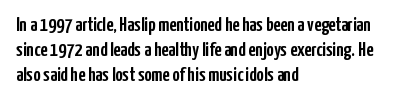
The image shows 20 px text type, upright; set left-aligned, normal line spacing (1.25x), normal letter spacing, not underlined.
